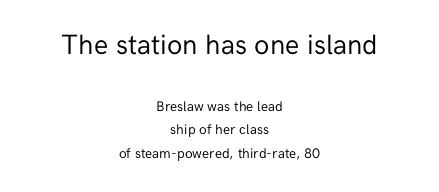
{"serif": "no", "italic": "no", "bold": "no", "weight": "regular", "width": "normal", "stroke_contrast": "low", "x_height": "medium", "monospaced": "no", "underline": "no", "align": "center", "line_spacing": "normal", "line_spacing_ratio": 1.69, "letter_spacing": "normal", "letter_spacing_em": 0.0, "larger_block": "first", "size_ratio": 2.0, "glyph_px": 28}
